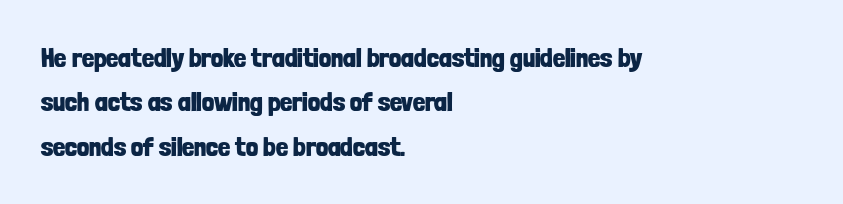
The image shows 27 px bold type, upright; set left-aligned, normal line spacing (1.64x), normal letter spacing, not underlined.
